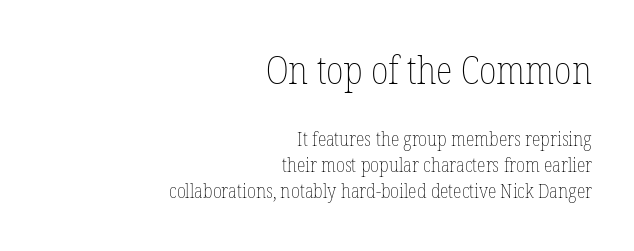
The image shows 39 px thin, condensed type, upright; set right-aligned, normal line spacing (1.3x), normal letter spacing, not underlined; the first (top) block is 1.95x larger; low stroke contrast and a medium x-height.
